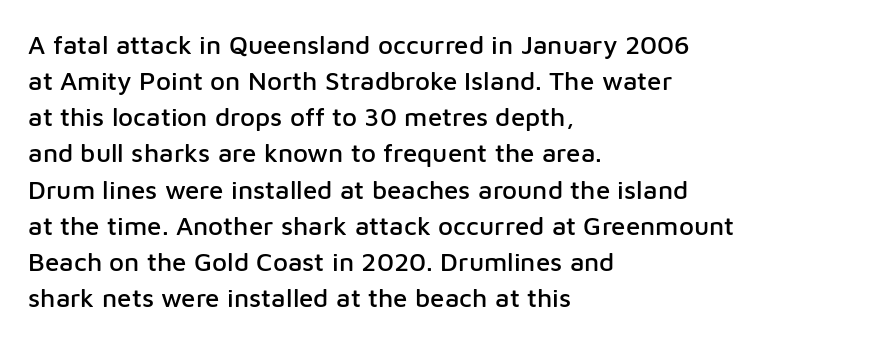
The image shows 26 px text type, upright; set left-aligned, normal line spacing (1.39x), normal letter spacing, not underlined.
